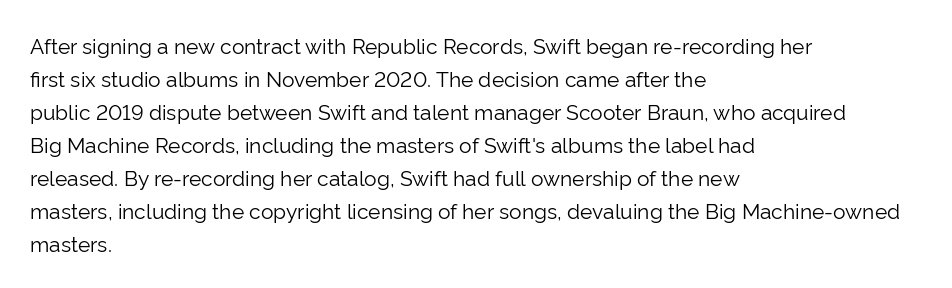
{"italic": "no", "bold": "no", "underline": "no", "align": "left", "line_spacing": "normal", "line_spacing_ratio": 1.57, "letter_spacing": "normal", "letter_spacing_em": 0.0, "glyph_px": 21}
